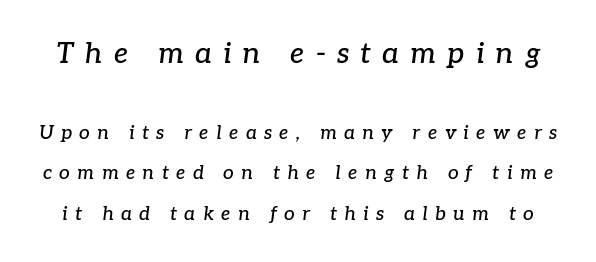
Q: Is the text italic (slanted)? A: Yes, it leans right by about 7 degrees.
Q: Is the typeface a serif or a sans-serif typeface? A: Serif.
Q: Is the text underlined? A: No.
Q: Is the spacing between letters normal or unusually wide? A: Unusually wide.
Q: Is the spacing between lines tight, normal or loose? A: Loose.
Q: Which block of text is set in a larger size, the first (top) or the second (bottom)? A: The first (top) one.
Q: Width (condensed, normal, or wide)? A: Normal.
Q: Stroke contrast? A: Low.
Q: x-height? A: Medium.
Q: Monospaced? A: No.
